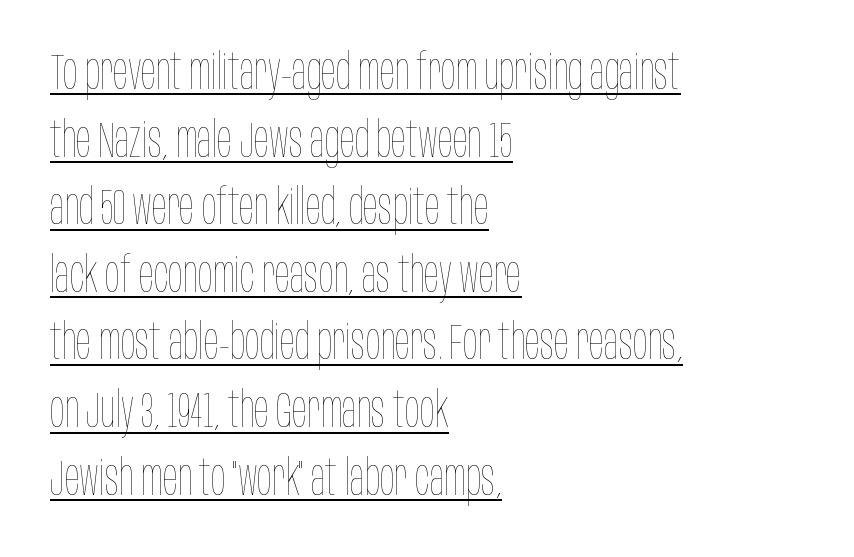
{"italic": "no", "bold": "no", "weight": "thin", "width": "condensed", "stroke_contrast": "low", "x_height": "large", "monospaced": "no", "underline": "yes", "align": "left", "line_spacing": "normal", "line_spacing_ratio": 1.38, "letter_spacing": "normal", "letter_spacing_em": 0.0, "glyph_px": 49}
